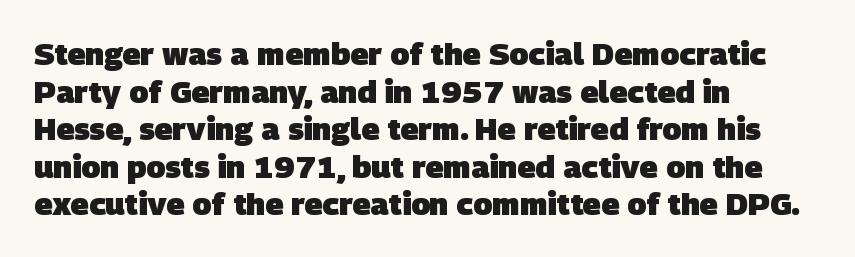
{"serif": "no", "bold": "yes", "weight": "heavy", "width": "normal", "stroke_contrast": "low", "x_height": "large", "monospaced": "no", "underline": "no", "align": "left", "line_spacing_ratio": 1.21, "letter_spacing": "normal", "letter_spacing_em": 0.0, "glyph_px": 31}
